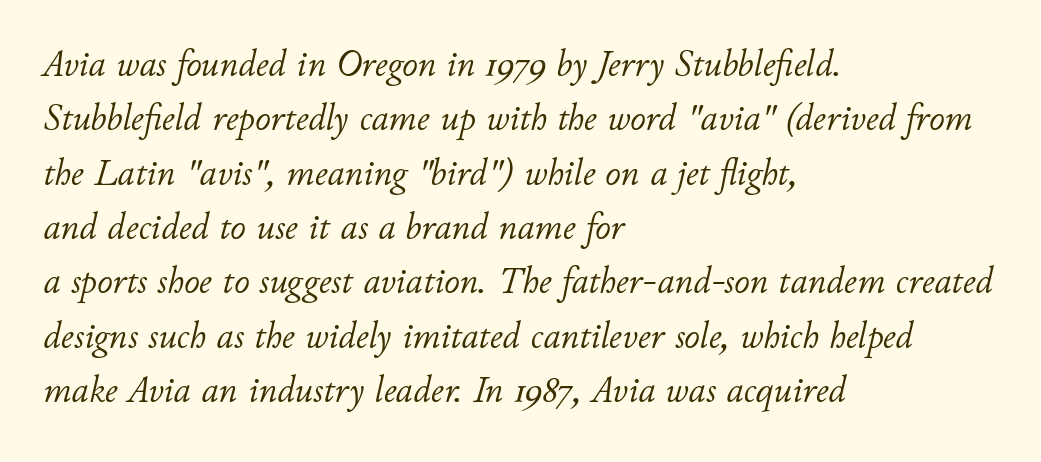
Q: Is the text bold? A: No.
Q: Is the text italic (slanted)? A: Yes, it leans right by about 11 degrees.
Q: Is the text underlined? A: No.
Q: How is the paragraph aligned? A: Left-aligned.
Q: Is the spacing between letters normal or unusually wide? A: Normal.
Q: Is the spacing between lines tight, normal or loose? A: Normal.
Q: Width (condensed, normal, or wide)? A: Normal.
Q: Stroke contrast? A: Low.
Q: x-height? A: Small.
Q: Monospaced? A: No.
